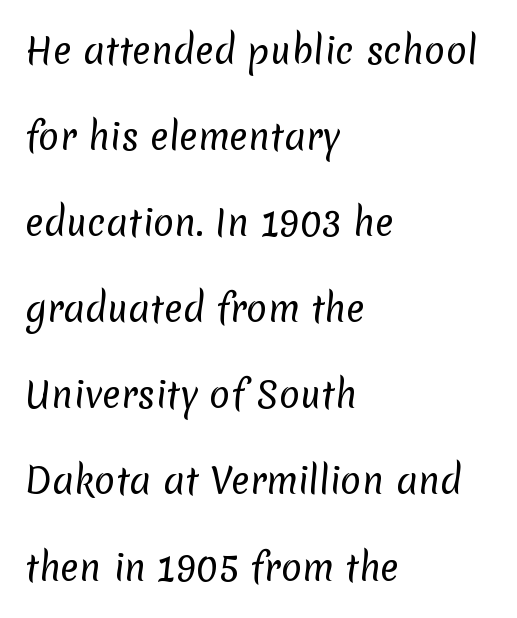
Is the block centered? No — it sits flush against the left margin. The strokes are not fattened; the text isn't bold. Rule under the text: the space is simply empty. Students, observe: this is what heavily led, spacious text looks like. Classification — sans serif. This rendering leaves character spacing at its baseline value.
